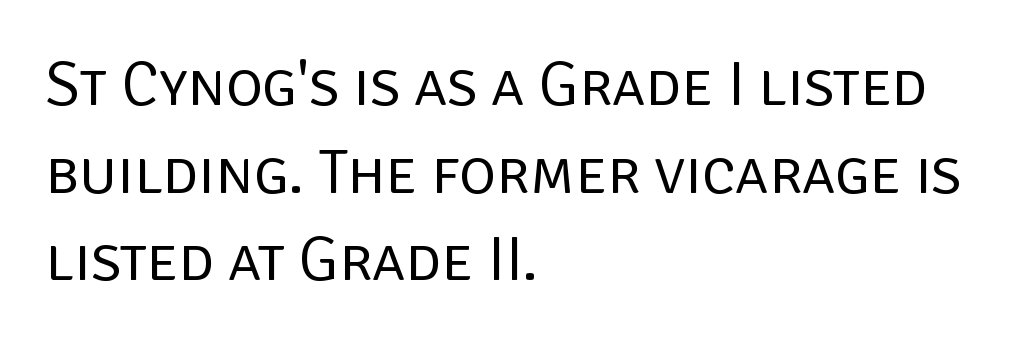
Bare-footed words on every line. If you drew a ruler down the left edge, every line would touch it. Stroke thickness stays within the range of a standard reading face or lighter. Do the characters align in a grid? No, the font is proportional. Students, note that the glyphs here touch the page at normal intervals. Observe the absence of serifs on each vertical stroke in this sample.
